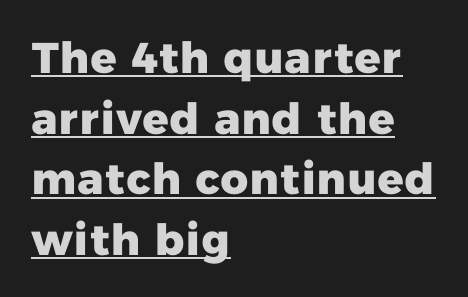
Caption: multi-line text, flush left, ragged right. Here the glyphs are tracked normally, forming tight word shapes. Weight: bold. In terms of letterform style, serifs are entirely absent. A baseline rule has been typeset under these characters.
